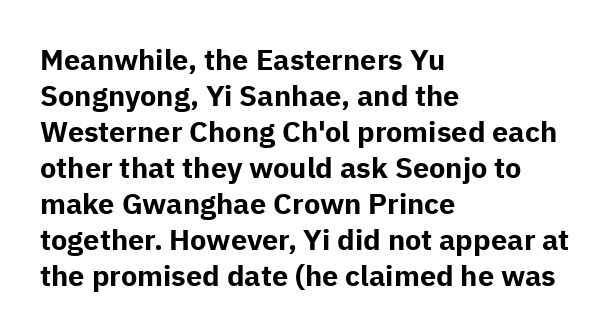
Q: Is the text bold? A: Yes.
Q: Is the text italic (slanted)? A: No, it is upright.
Q: Is the typeface a serif or a sans-serif typeface? A: Sans-serif.
Q: Is the text underlined? A: No.
Q: How is the paragraph aligned? A: Left-aligned.
Q: Is the spacing between letters normal or unusually wide? A: Normal.
Q: Width (condensed, normal, or wide)? A: Normal.
Q: Stroke contrast? A: Low.
Q: x-height? A: Medium.
Q: Monospaced? A: No.
